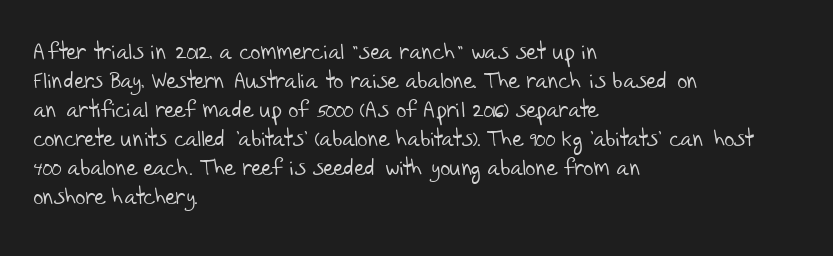
Q: Is the text bold? A: No.
Q: Is the text underlined? A: No.
Q: How is the paragraph aligned? A: Left-aligned.
Q: Is the spacing between letters normal or unusually wide? A: Normal.
Q: Is the spacing between lines tight, normal or loose? A: Normal.
